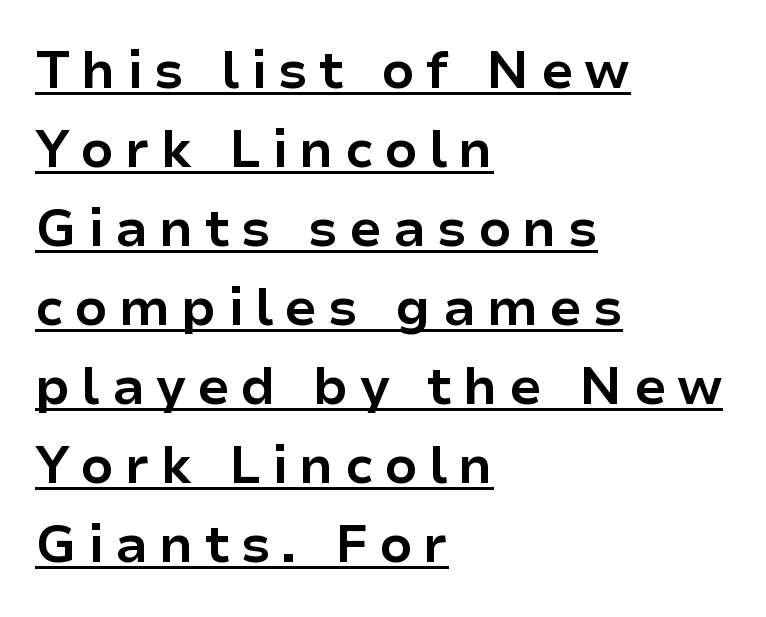
Q: Is the text bold? A: Yes.
Q: Is the text italic (slanted)? A: No, it is upright.
Q: Is the typeface a serif or a sans-serif typeface? A: Sans-serif.
Q: Is the text underlined? A: Yes.
Q: How is the paragraph aligned? A: Left-aligned.
Q: Is the spacing between letters normal or unusually wide? A: Unusually wide.
Q: Is the spacing between lines tight, normal or loose? A: Normal.
Q: Width (condensed, normal, or wide)? A: Normal.
Q: Stroke contrast? A: Low.
Q: x-height? A: Medium.
Q: Monospaced? A: No.
